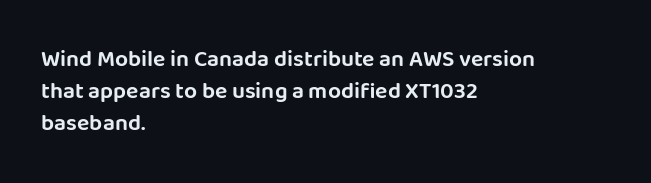
Q: Is the text italic (slanted)? A: No, it is upright.
Q: Is the text underlined? A: No.
Q: How is the paragraph aligned? A: Left-aligned.
Q: Is the spacing between letters normal or unusually wide? A: Normal.
Q: Is the spacing between lines tight, normal or loose? A: Normal.
